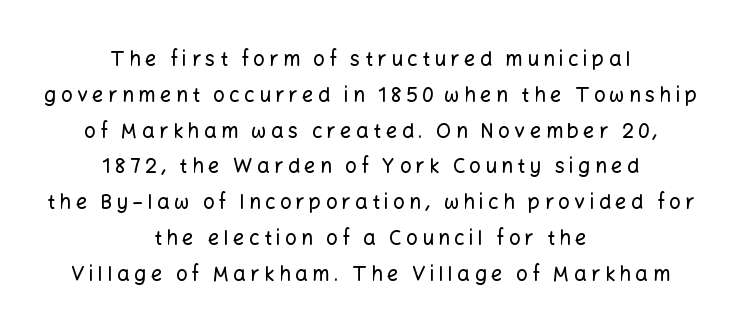
{"italic": "no", "underline": "no", "align": "center", "line_spacing_ratio": 1.79, "letter_spacing": "wide", "letter_spacing_em": 0.22, "glyph_px": 20}
